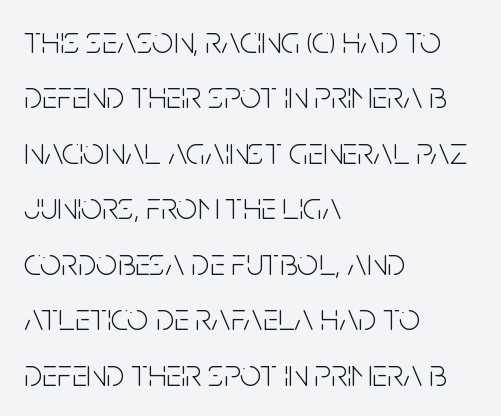
Type style note: lacks serifs. Letters rest on an invisible, unmarked baseline. This block has exactly the height ordinary leading produces. It's the straight-up-and-down kind of type. The rendering uses natural spacing where letterforms have individual widths. Teacher's note: observe the even left margin — that is flush-left alignment.
